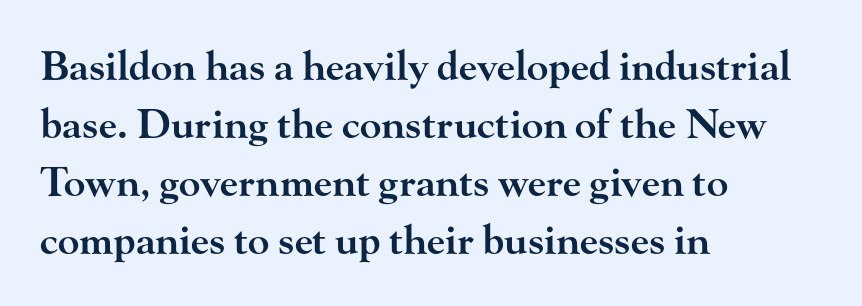
Descender tails drop into unmarked territory. These lines are rendered in a variable-pitch font. The rendering shows small feet on the letterforms — a serif design. A typesetter would call this zero additional tracking. Where is the straight margin? On the left.
